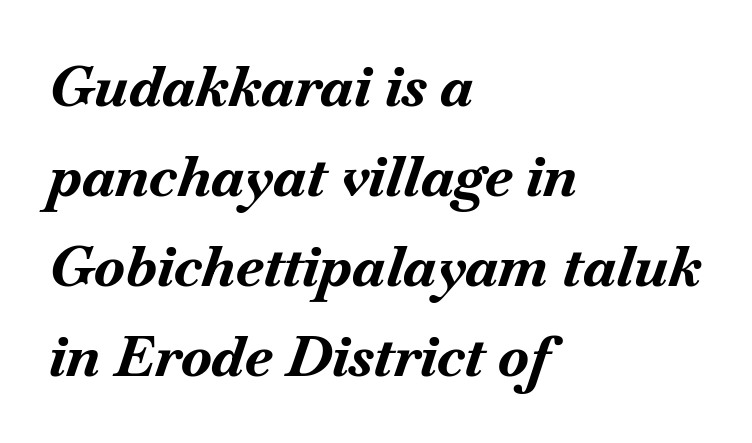
The image shows 57 px bold type, italic (leaning right); set left-aligned, normal line spacing (1.58x), normal letter spacing, not underlined; medium stroke contrast and a small x-height.
